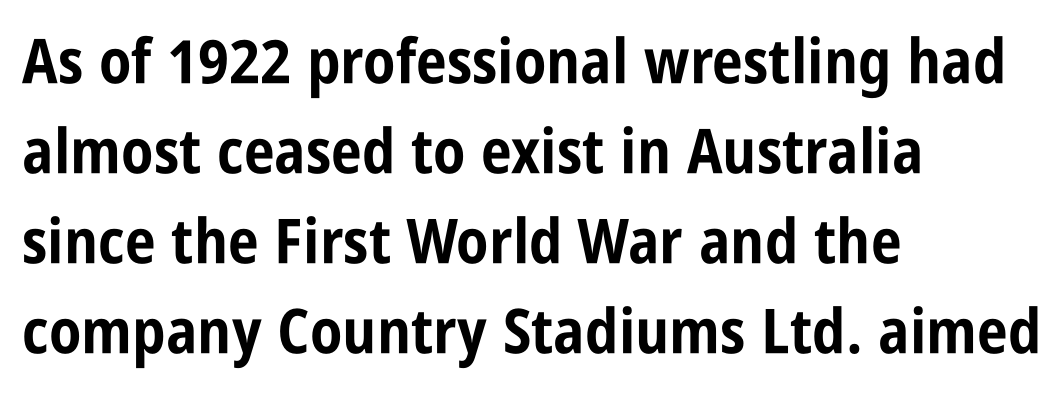
{"serif": "no", "italic": "no", "bold": "yes", "weight": "bold", "width": "condensed", "stroke_contrast": "low", "x_height": "large", "monospaced": "no", "underline": "no", "align": "left", "line_spacing": "normal", "line_spacing_ratio": 1.45, "letter_spacing": "normal", "letter_spacing_em": 0.0, "glyph_px": 62}
